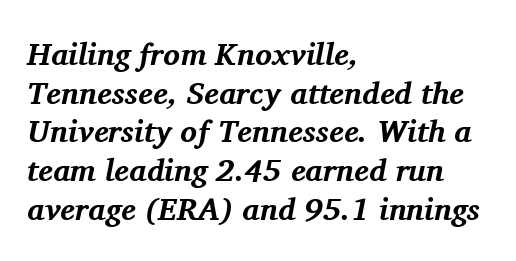
The image shows 31 px bold serif type, italic (leaning right); set left-aligned, normal line spacing (1.25x), normal letter spacing, not underlined; medium stroke contrast and a medium x-height.
